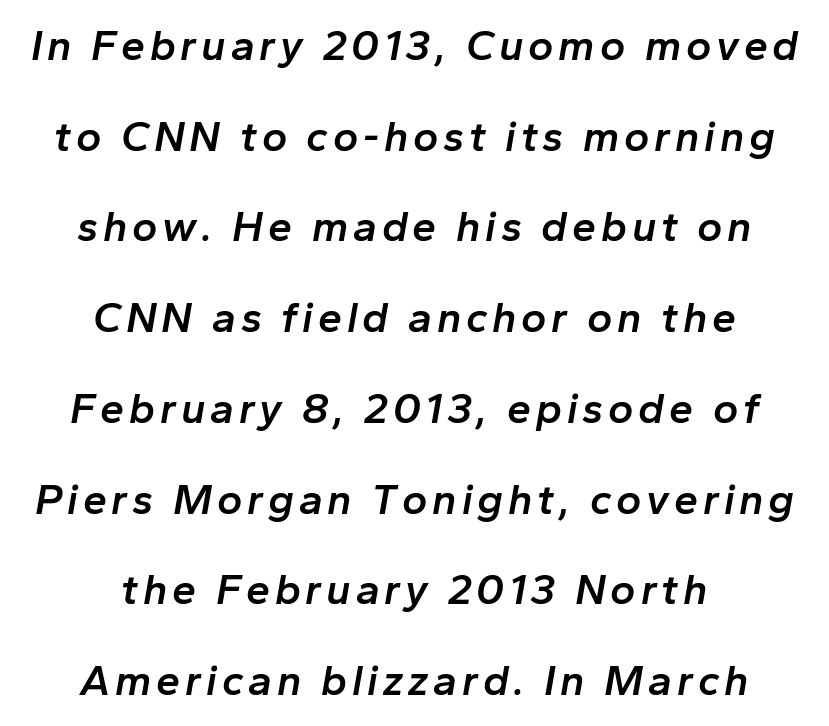
{"italic": "yes", "lean": "right", "slant_degrees": 10, "bold": "semi", "weight": "semibold", "width": "normal", "stroke_contrast": "low", "x_height": "medium", "monospaced": "no", "underline": "no", "align": "center", "line_spacing": "loose", "line_spacing_ratio": 2.11, "glyph_px": 43}
